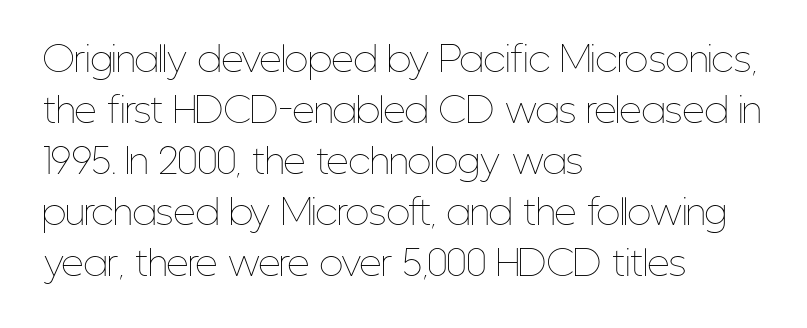
Q: Is the text bold? A: No.
Q: Is the text italic (slanted)? A: No, it is upright.
Q: Is the text underlined? A: No.
Q: How is the paragraph aligned? A: Left-aligned.
Q: Is the spacing between letters normal or unusually wide? A: Normal.
Q: Is the spacing between lines tight, normal or loose? A: Normal.
Q: Width (condensed, normal, or wide)? A: Condensed.
Q: Stroke contrast? A: Low.
Q: x-height? A: Medium.
Q: Monospaced? A: No.
